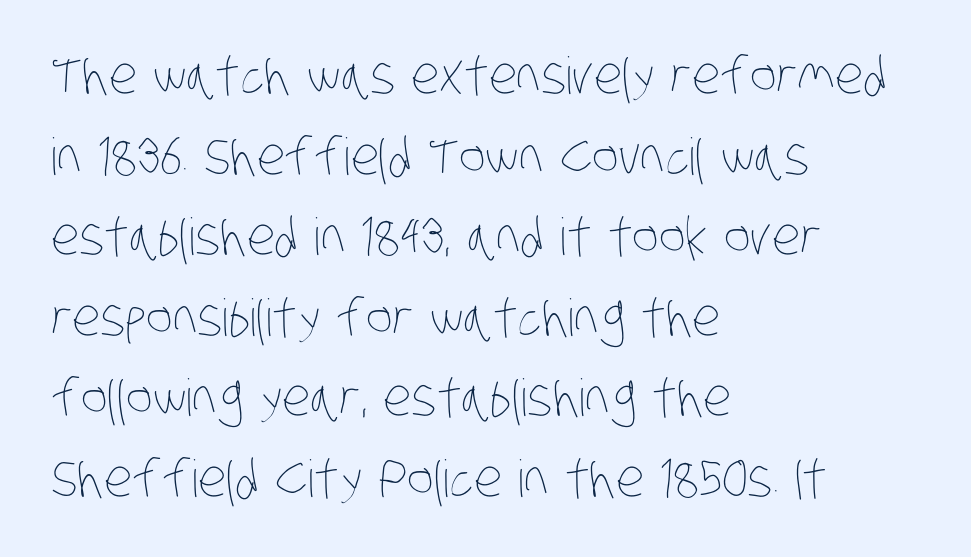
The image shows 51 px thin, condensed type; set left-aligned, normal line spacing (1.58x), normal letter spacing, not underlined; low stroke contrast and a large x-height.
